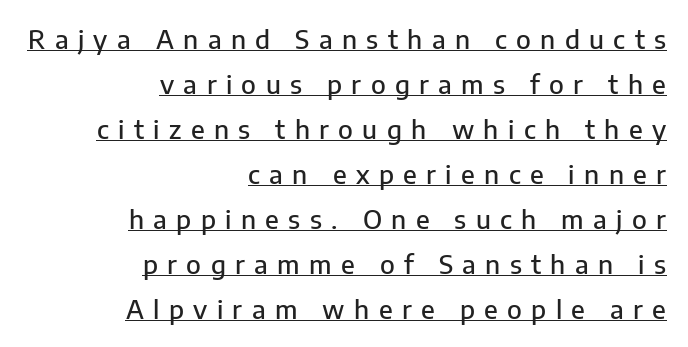
{"italic": "no", "underline": "yes", "align": "right", "line_spacing_ratio": 1.73, "letter_spacing": "wide", "letter_spacing_em": 0.36, "glyph_px": 26}
